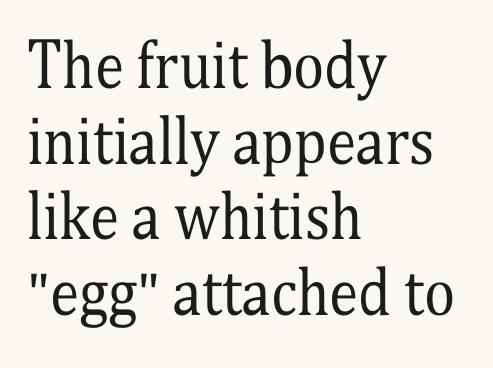
{"serif": "yes", "italic": "no", "bold": "no", "weight": "regular", "width": "condensed", "stroke_contrast": "medium", "x_height": "medium", "monospaced": "no", "underline": "no", "align": "left", "line_spacing": "normal", "line_spacing_ratio": 1.28, "letter_spacing": "normal", "letter_spacing_em": 0.0, "glyph_px": 59}
